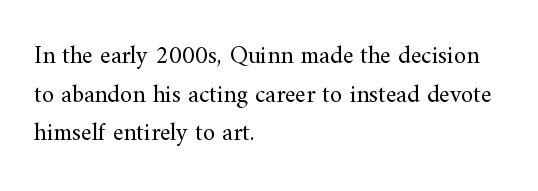
Q: Is the text bold? A: No.
Q: Is the text italic (slanted)? A: No, it is upright.
Q: Is the text underlined? A: No.
Q: How is the paragraph aligned? A: Left-aligned.
Q: Is the spacing between letters normal or unusually wide? A: Normal.
Q: Is the spacing between lines tight, normal or loose? A: Normal.
